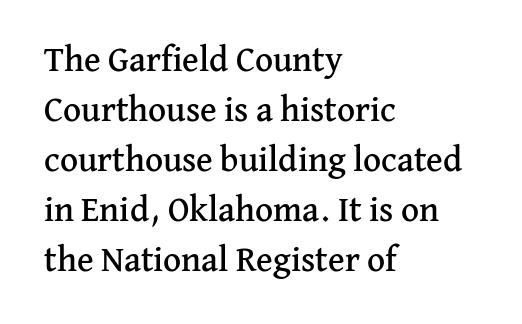
Glyph-to-glyph distance matches everyday printed text. Stroke terminals: seriffed. Type without underlining. Line spacing here is normal.
